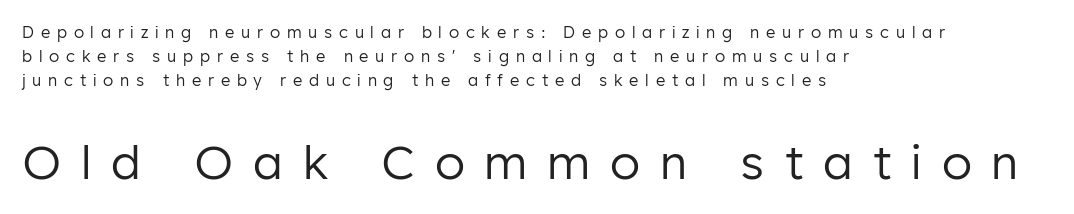
The image shows 47 px regular-weight sans-serif type, upright; set left-aligned, normal line spacing (1.51x), unusually wide letter spacing (+0.42 em), not underlined; the second (bottom) block is 2.94x larger; low stroke contrast and a medium x-height.
